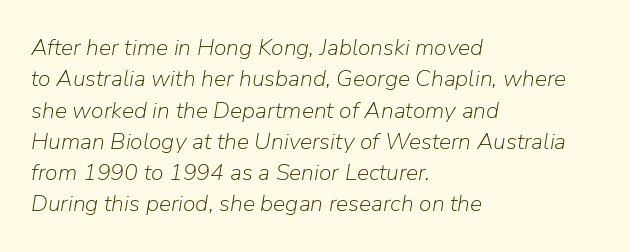
Students, note that the glyphs here touch the page at normal intervals. Compared with a centered layout, this one pins lines to the left instead. No letter is thick-stroked: the sample isn't bold. Compared with ordinary roman type, these characters are visibly tilted.
